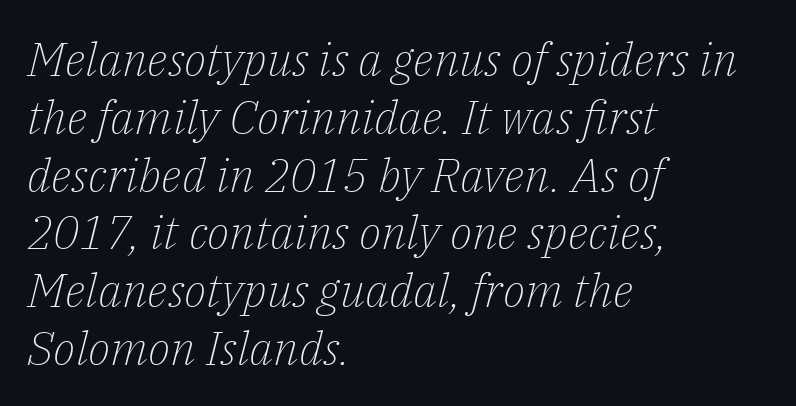
Q: Is the text bold? A: No.
Q: Is the text italic (slanted)? A: Yes, it leans right by about 14 degrees.
Q: Is the typeface a serif or a sans-serif typeface? A: Serif.
Q: Is the text underlined? A: No.
Q: How is the paragraph aligned? A: Left-aligned.
Q: Is the spacing between letters normal or unusually wide? A: Normal.
Q: Width (condensed, normal, or wide)? A: Normal.
Q: Stroke contrast? A: Low.
Q: x-height? A: Medium.
Q: Monospaced? A: No.
